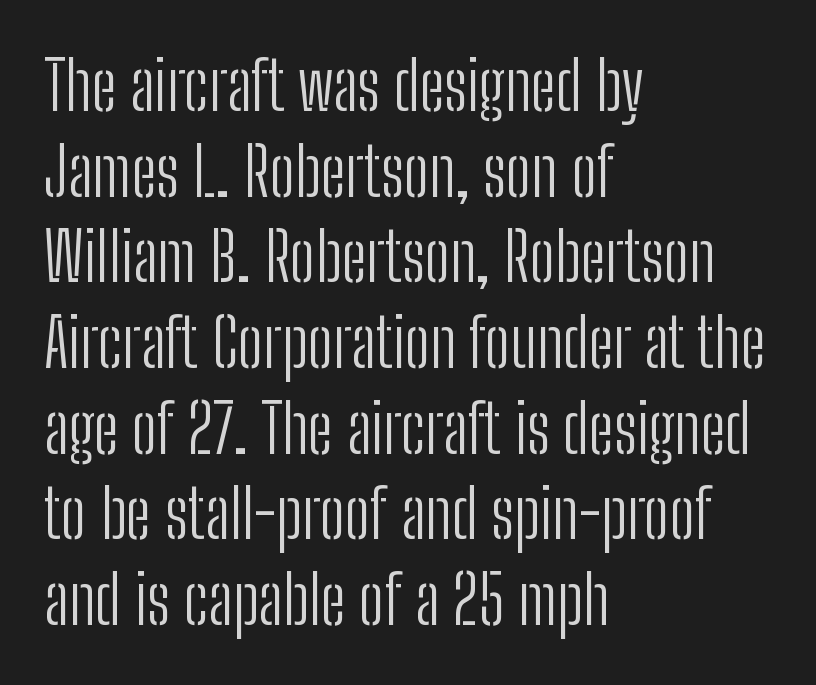
Summary of weight: not heavy and not bold. A typesetter would call this proportional, since set widths differ per character. Default kerning and tracking; the words read as compact shapes. Unlike italic type, these characters show no tilt at all. Clear beneath every line of the passage.
